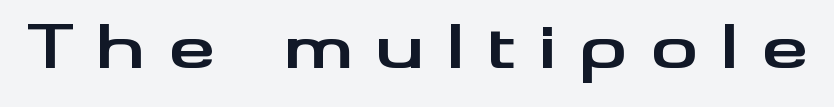
Q: Is the text bold? A: Yes.
Q: Is the text italic (slanted)? A: No, it is upright.
Q: Is the typeface a serif or a sans-serif typeface? A: Sans-serif.
Q: Is the text underlined? A: No.
Q: Is the spacing between letters normal or unusually wide? A: Unusually wide.
Q: Width (condensed, normal, or wide)? A: Wide.
Q: Stroke contrast? A: Medium.
Q: x-height? A: Small.
Q: Monospaced? A: No.
